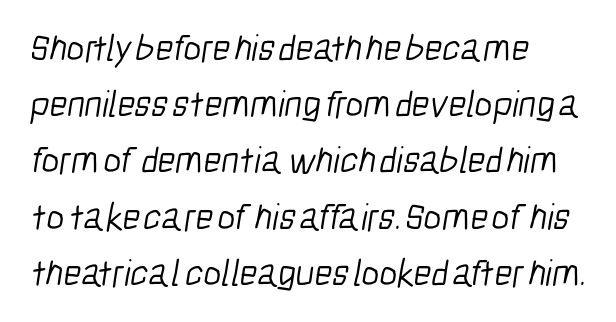
The image shows 38 px light, condensed sans-serif type; set left-aligned, normal line spacing (1.48x), normal letter spacing, not underlined; low stroke contrast and a medium x-height.
